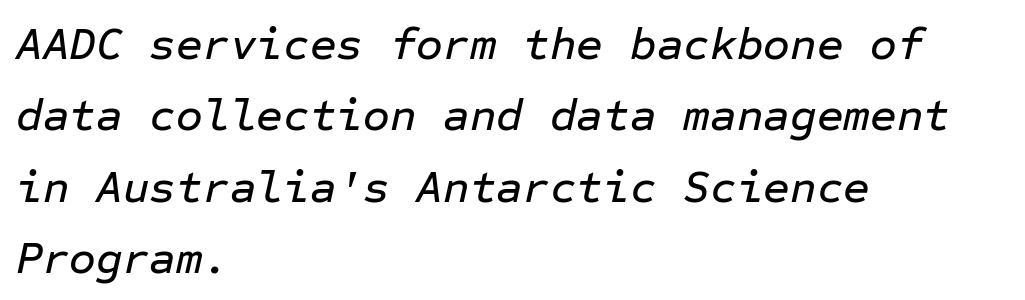
The image shows 46 px text type, italic (leaning right), monospaced; set left-aligned, normal line spacing (1.55x), normal letter spacing, not underlined; low stroke contrast and a medium x-height.
